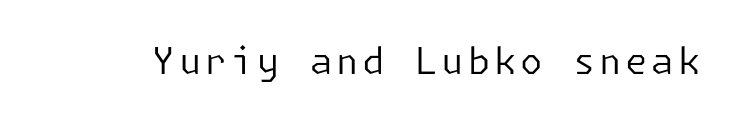
{"serif": "no", "italic": "no", "bold": "no", "weight": "regular", "width": "normal", "stroke_contrast": "low", "x_height": "medium", "underline": "no", "glyph_px": 36}
